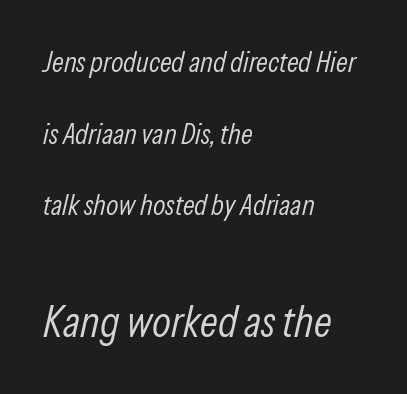
Q: Is the text bold? A: No.
Q: Is the text italic (slanted)? A: Yes, it leans right by about 13 degrees.
Q: Is the text underlined? A: No.
Q: How is the paragraph aligned? A: Left-aligned.
Q: Is the spacing between letters normal or unusually wide? A: Normal.
Q: Is the spacing between lines tight, normal or loose? A: Loose.
Q: Which block of text is set in a larger size, the first (top) or the second (bottom)? A: The second (bottom) one.
Q: Width (condensed, normal, or wide)? A: Condensed.
Q: Stroke contrast? A: Low.
Q: x-height? A: Medium.
Q: Monospaced? A: No.
